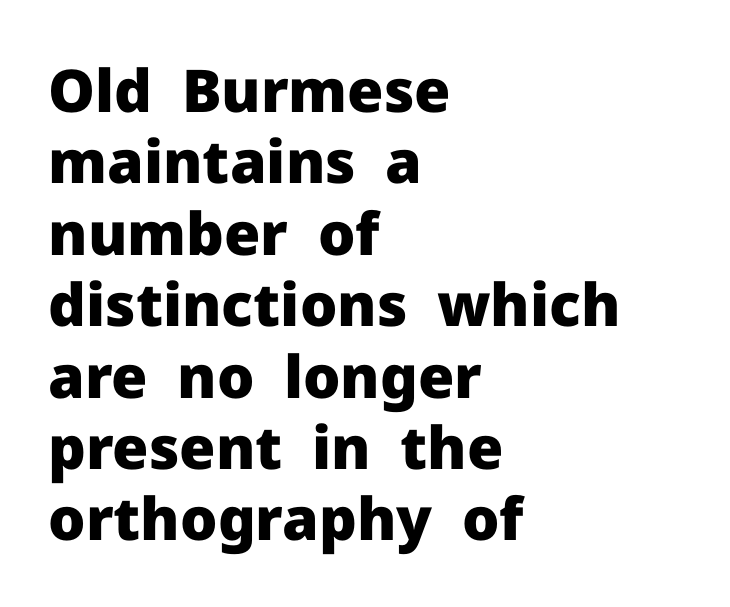
Think of a printed novel: that variable character pitch is what you see here. This sample uses a sans-serif face. Does the copy run flush right? No — it runs flush left. The sample has been set heavy, in full bold. Type without underlining.
